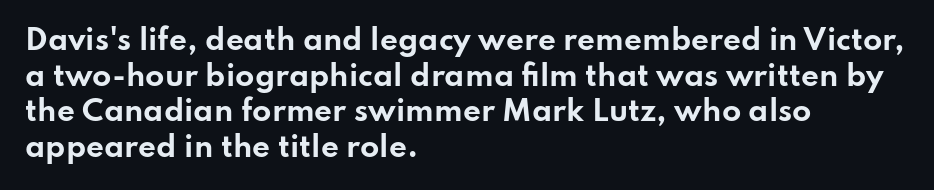
The image shows 28 px bold, wide sans-serif type, upright; set left-aligned, normal line spacing (1.27x), normal letter spacing, not underlined; low stroke contrast and a small x-height.
